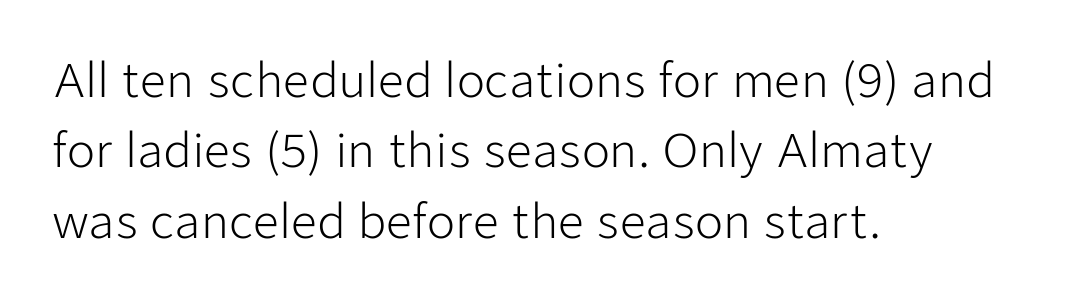
The image shows 46 px light sans-serif type, upright; set left-aligned, normal line spacing (1.53x), normal letter spacing, not underlined; low stroke contrast and a medium x-height.
